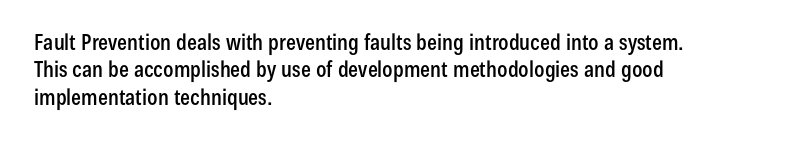
The lines are quadded left. Bare-footed words on every line. Notice how the stems are strictly vertical — no italics here. The gaps between neighbouring characters are ordinary and unremarkable.
